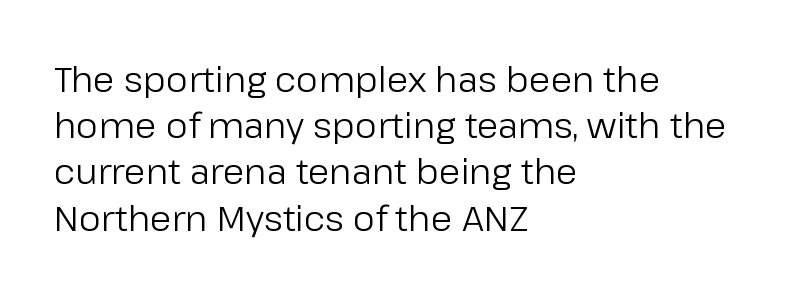
Q: Is the text bold? A: No.
Q: Is the text italic (slanted)? A: No, it is upright.
Q: Is the typeface a serif or a sans-serif typeface? A: Sans-serif.
Q: Is the text underlined? A: No.
Q: How is the paragraph aligned? A: Left-aligned.
Q: Is the spacing between letters normal or unusually wide? A: Normal.
Q: Is the spacing between lines tight, normal or loose? A: Normal.
Q: Width (condensed, normal, or wide)? A: Normal.
Q: Stroke contrast? A: Low.
Q: x-height? A: Medium.
Q: Monospaced? A: No.
